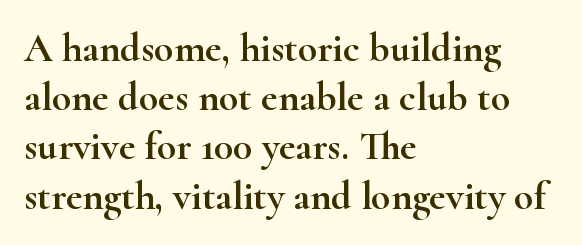
Q: Is the text italic (slanted)? A: No, it is upright.
Q: Is the typeface a serif or a sans-serif typeface? A: Serif.
Q: Is the text underlined? A: No.
Q: How is the paragraph aligned? A: Left-aligned.
Q: Is the spacing between letters normal or unusually wide? A: Normal.
Q: Width (condensed, normal, or wide)? A: Wide.
Q: Stroke contrast? A: High.
Q: x-height? A: Small.
Q: Monospaced? A: No.
